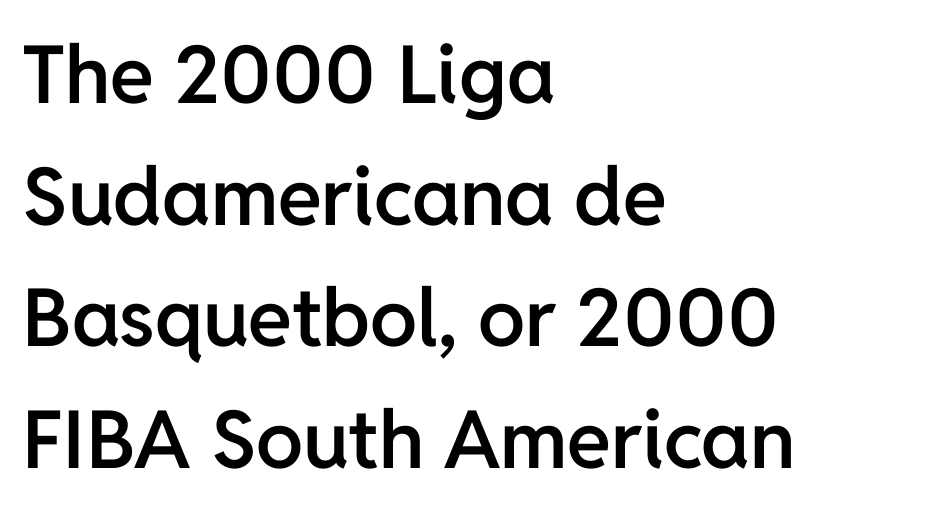
{"serif": "no", "italic": "no", "bold": "semi", "weight": "semibold", "width": "normal", "stroke_contrast": "low", "x_height": "medium", "monospaced": "no", "underline": "no", "align": "left", "line_spacing": "normal", "line_spacing_ratio": 1.52, "letter_spacing": "normal", "letter_spacing_em": 0.0, "glyph_px": 80}
